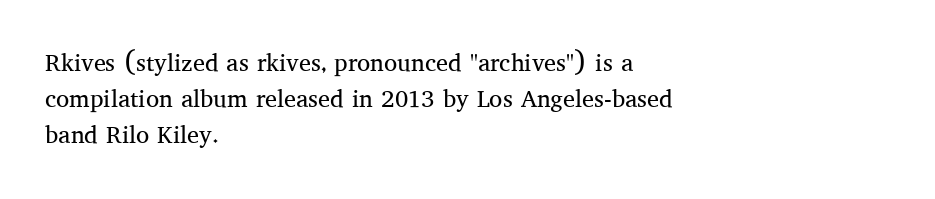
The image shows 24 px text type, upright; set left-aligned, normal line spacing (1.51x), normal letter spacing, not underlined.
